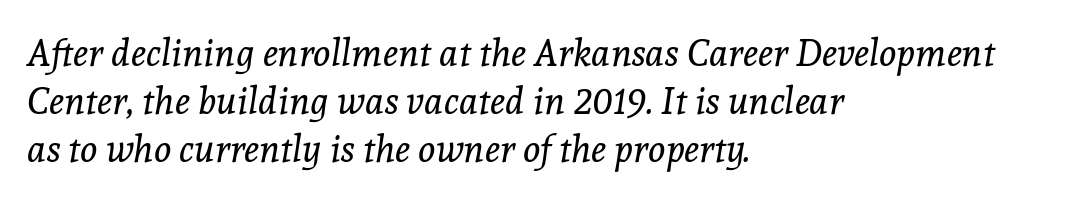
The image shows 37 px regular-weight serif type, italic (leaning right); set left-aligned, normal line spacing (1.3x), normal letter spacing, not underlined; a medium x-height.
